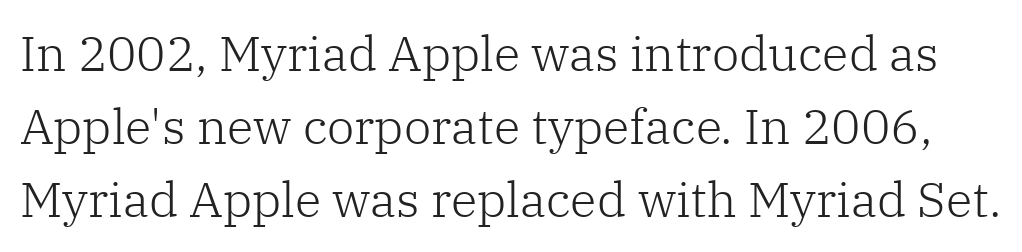
Q: Is the text bold? A: No.
Q: Is the text italic (slanted)? A: No, it is upright.
Q: Is the typeface a serif or a sans-serif typeface? A: Serif.
Q: Is the text underlined? A: No.
Q: Is the spacing between letters normal or unusually wide? A: Normal.
Q: Is the spacing between lines tight, normal or loose? A: Normal.
Q: Width (condensed, normal, or wide)? A: Normal.
Q: Stroke contrast? A: Low.
Q: x-height? A: Medium.
Q: Monospaced? A: No.
